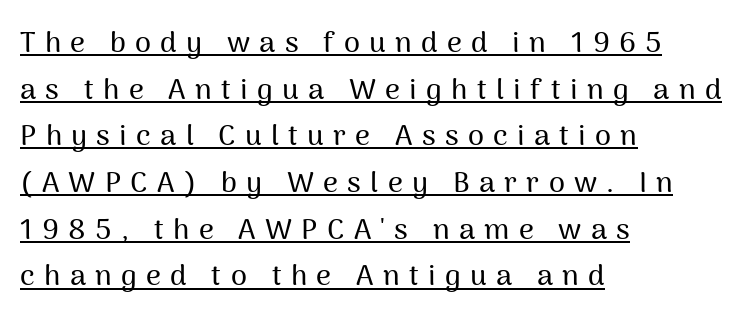
{"serif": "no", "italic": "no", "width": "normal", "stroke_contrast": "medium", "x_height": "medium", "monospaced": "no", "underline": "yes", "align": "left", "line_spacing": "normal", "line_spacing_ratio": 1.61, "letter_spacing": "wide", "letter_spacing_em": 0.32, "glyph_px": 29}
